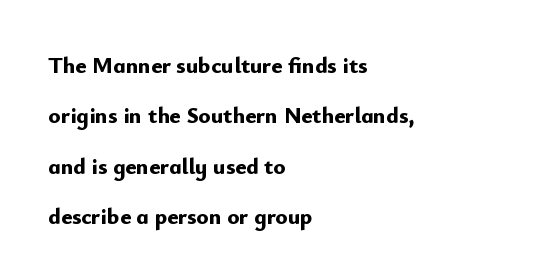
Nobody drew a line under any word here. A great deal of white space separates one row of letters from the next. Spacing between characters is what you'd get straight out of the box. Posture: straight, roman, zero tilt. The rendering anchors every line to the left-hand side.
